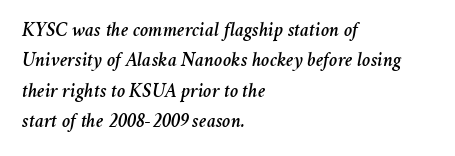
The image shows 20 px text type, italic (leaning right); set left-aligned, normal line spacing (1.52x), normal letter spacing, not underlined.
